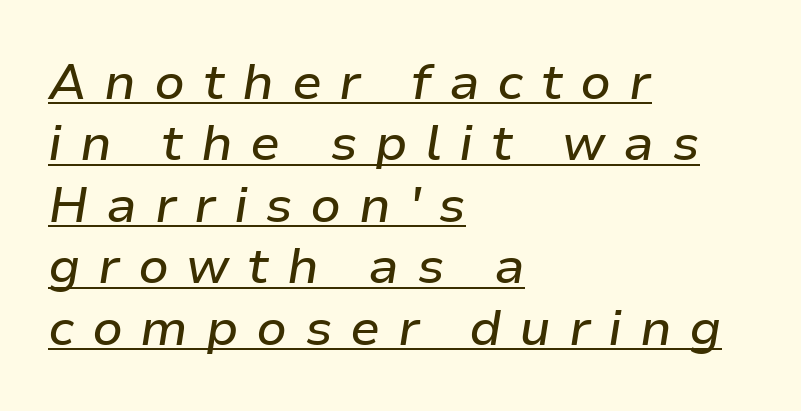
Reading down the block, your eye returns to a fixed left position each line. Inter-character spacing is expanded well beyond the font's built-in metrics. Proportional: the letters do not fall into vertical columns. A continuous stroke trails under the words, as in a hyperlink. Every character sits at an angle, as italics do.
